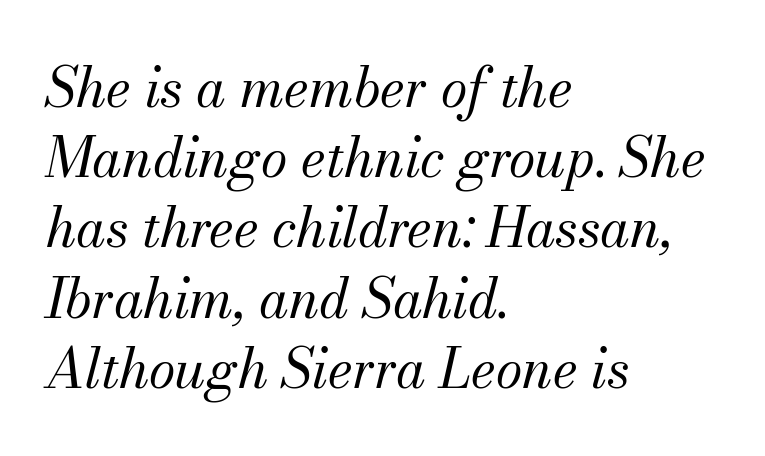
{"serif": "yes", "italic": "yes", "lean": "right", "slant_degrees": 13, "bold": "no", "weight": "regular", "width": "normal", "stroke_contrast": "medium", "x_height": "small", "monospaced": "no", "underline": "no", "align": "left", "line_spacing": "normal", "line_spacing_ratio": 1.3, "letter_spacing": "normal", "letter_spacing_em": 0.0, "glyph_px": 54}
